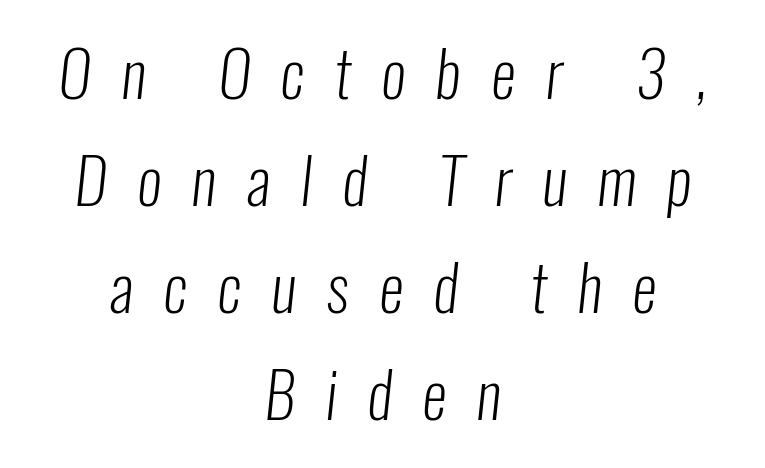
{"serif": "no", "bold": "no", "weight": "light", "width": "condensed", "stroke_contrast": "low", "x_height": "medium", "monospaced": "no", "underline": "no", "align": "center", "line_spacing": "normal", "line_spacing_ratio": 1.7, "letter_spacing": "wide", "letter_spacing_em": 0.48, "glyph_px": 63}
